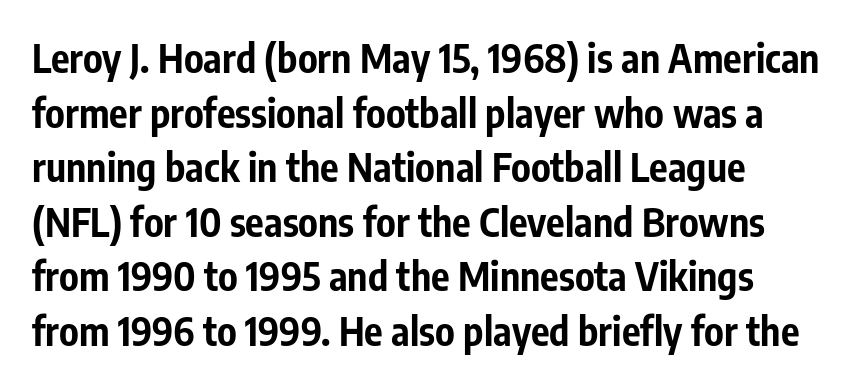
Is the type bold? Yes — the strokes are clearly thick and heavy. The glyphs in this specimen are sans serif. Proportional: the letters do not fall into vertical columns. The rendering anchors every line to the left-hand side.
